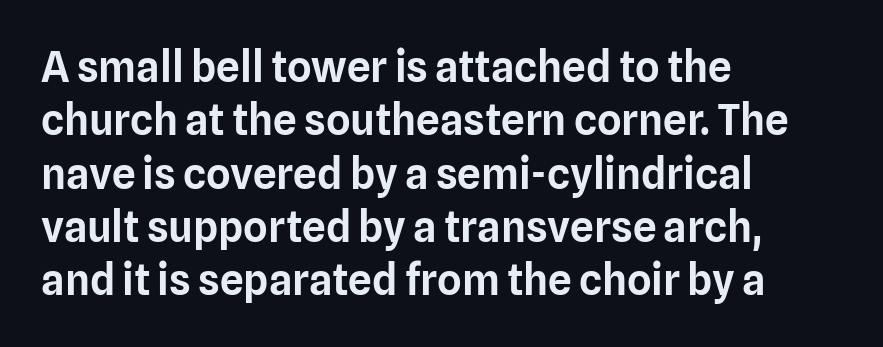
Q: Is the text italic (slanted)? A: No, it is upright.
Q: Is the typeface a serif or a sans-serif typeface? A: Sans-serif.
Q: Is the text underlined? A: No.
Q: How is the paragraph aligned? A: Left-aligned.
Q: Is the spacing between letters normal or unusually wide? A: Normal.
Q: Is the spacing between lines tight, normal or loose? A: Normal.
Q: Width (condensed, normal, or wide)? A: Normal.
Q: Stroke contrast? A: Low.
Q: x-height? A: Medium.
Q: Monospaced? A: No.
